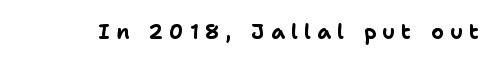
The tracking jumps out immediately: characters are airy and widely separated. No italicization has been applied; the sample stays upright. Does the weight exceed regular? Yes, all the way to bold. The space beneath each line is pristine and unruled.
